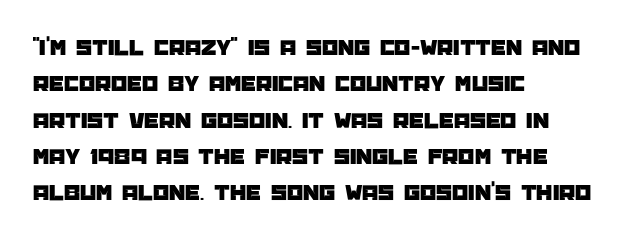
Q: Is the text italic (slanted)? A: No, it is upright.
Q: Is the text underlined? A: No.
Q: How is the paragraph aligned? A: Left-aligned.
Q: Is the spacing between letters normal or unusually wide? A: Normal.
Q: Is the spacing between lines tight, normal or loose? A: Normal.
